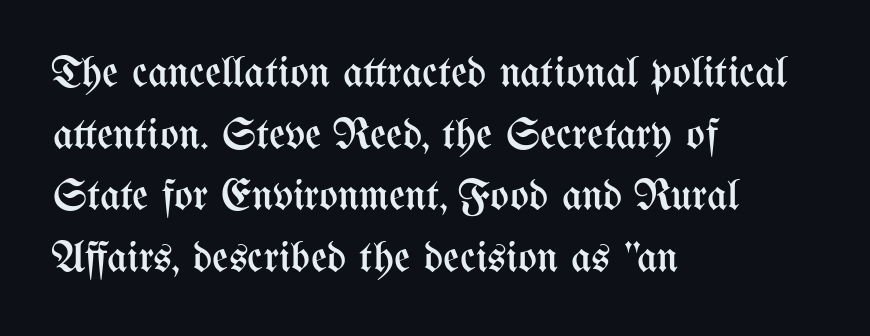
{"italic": "no", "bold": "no", "weight": "regular", "width": "condensed", "stroke_contrast": "medium", "x_height": "medium", "monospaced": "no", "underline": "no", "align": "left", "line_spacing": "normal", "line_spacing_ratio": 1.4, "letter_spacing": "normal", "letter_spacing_em": 0.0, "glyph_px": 44}
